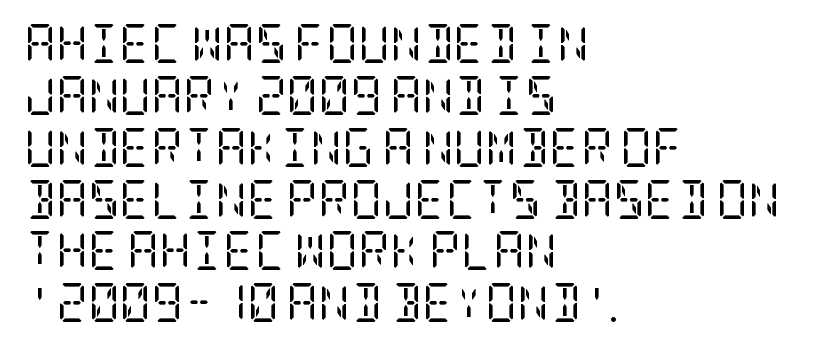
The image shows 39 px regular-weight, condensed serif type, upright; set left-aligned, normal line spacing (1.33x), normal letter spacing, not underlined; low stroke contrast and a large x-height.
